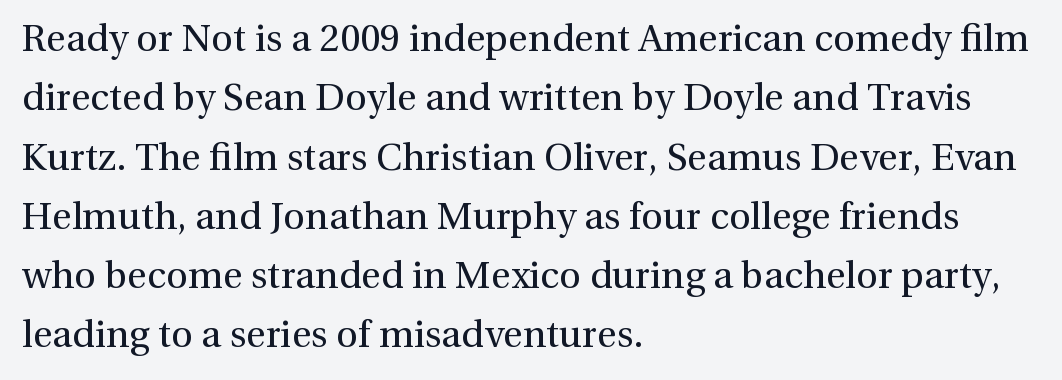
{"serif": "yes", "italic": "no", "bold": "no", "weight": "regular", "width": "normal", "x_height": "medium", "monospaced": "no", "underline": "no", "align": "left", "line_spacing": "normal", "line_spacing_ratio": 1.56, "letter_spacing": "normal", "letter_spacing_em": 0.0, "glyph_px": 38}
